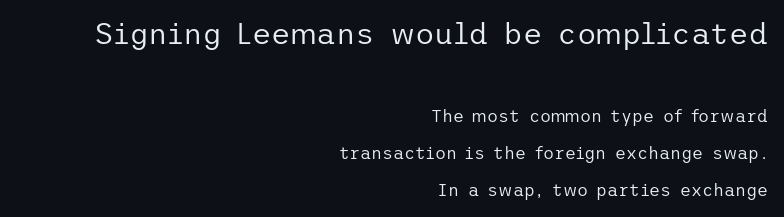
Examine the stroke ends and you'll find no serifs. This block would shrink considerably if given ordinary leading; it's expanded now. Stroke thickness stays within the range of a standard reading face or lighter. The paragraph has a hard right edge and a soft left edge. Type without underlining.
